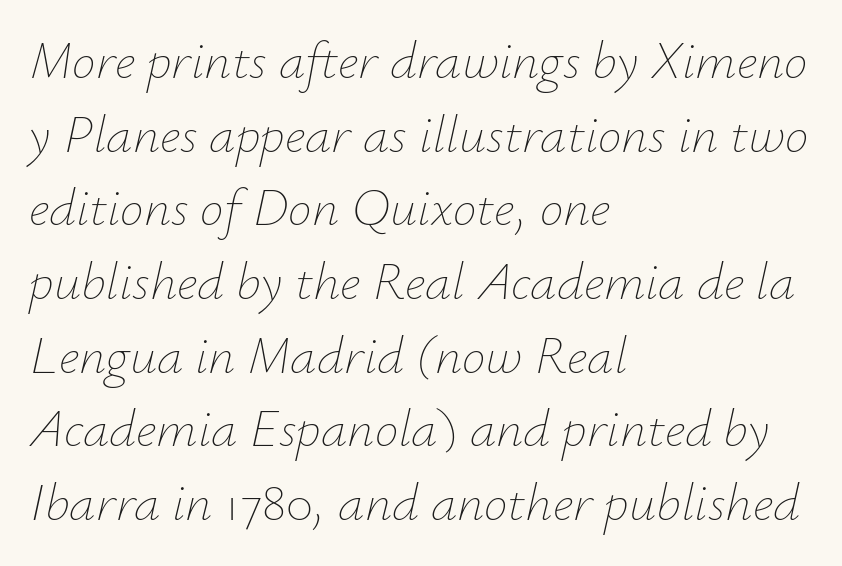
The image shows 53 px thin type, italic (leaning right); set left-aligned, normal line spacing (1.39x), normal letter spacing, not underlined; low stroke contrast and a small x-height.
